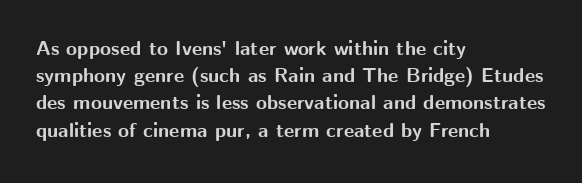
{"italic": "no", "bold": "yes", "underline": "no", "align": "left", "line_spacing": "normal", "line_spacing_ratio": 1.36, "letter_spacing": "normal", "letter_spacing_em": 0.0, "glyph_px": 20}
